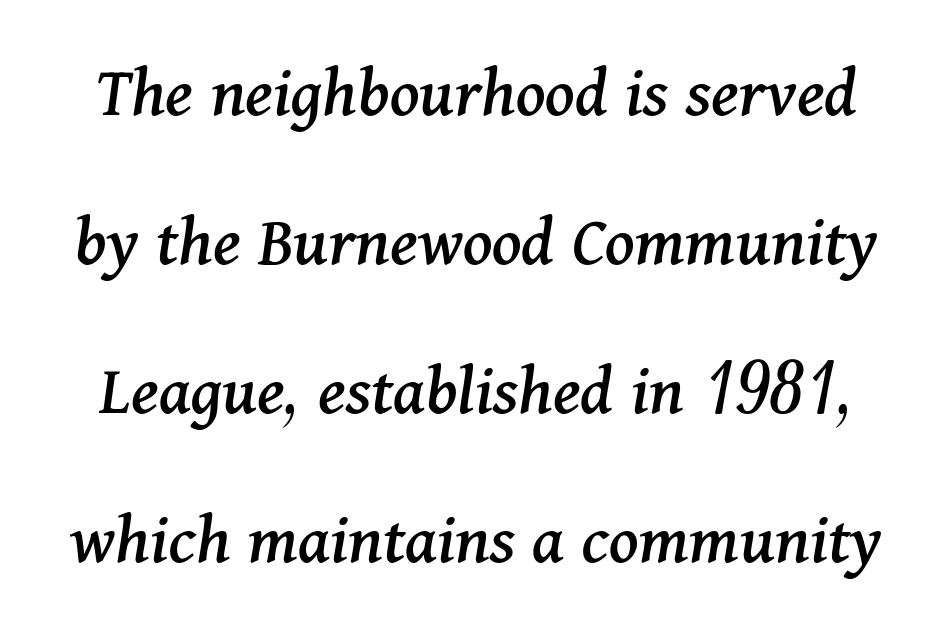
Q: Is the text italic (slanted)? A: Yes, it leans right by about 11 degrees.
Q: Is the typeface a serif or a sans-serif typeface? A: Serif.
Q: Is the text underlined? A: No.
Q: Is the spacing between letters normal or unusually wide? A: Normal.
Q: Is the spacing between lines tight, normal or loose? A: Loose.
Q: Width (condensed, normal, or wide)? A: Normal.
Q: Stroke contrast? A: Medium.
Q: x-height? A: Medium.
Q: Monospaced? A: No.
